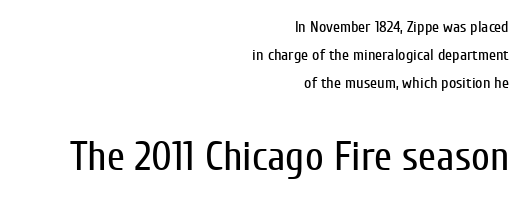
{"serif": "no", "italic": "no", "bold": "no", "weight": "regular", "width": "condensed", "stroke_contrast": "low", "x_height": "medium", "monospaced": "no", "underline": "no", "align": "right", "line_spacing_ratio": 1.74, "letter_spacing": "normal", "letter_spacing_em": 0.0, "larger_block": "second", "size_ratio": 2.56, "glyph_px": 41}
